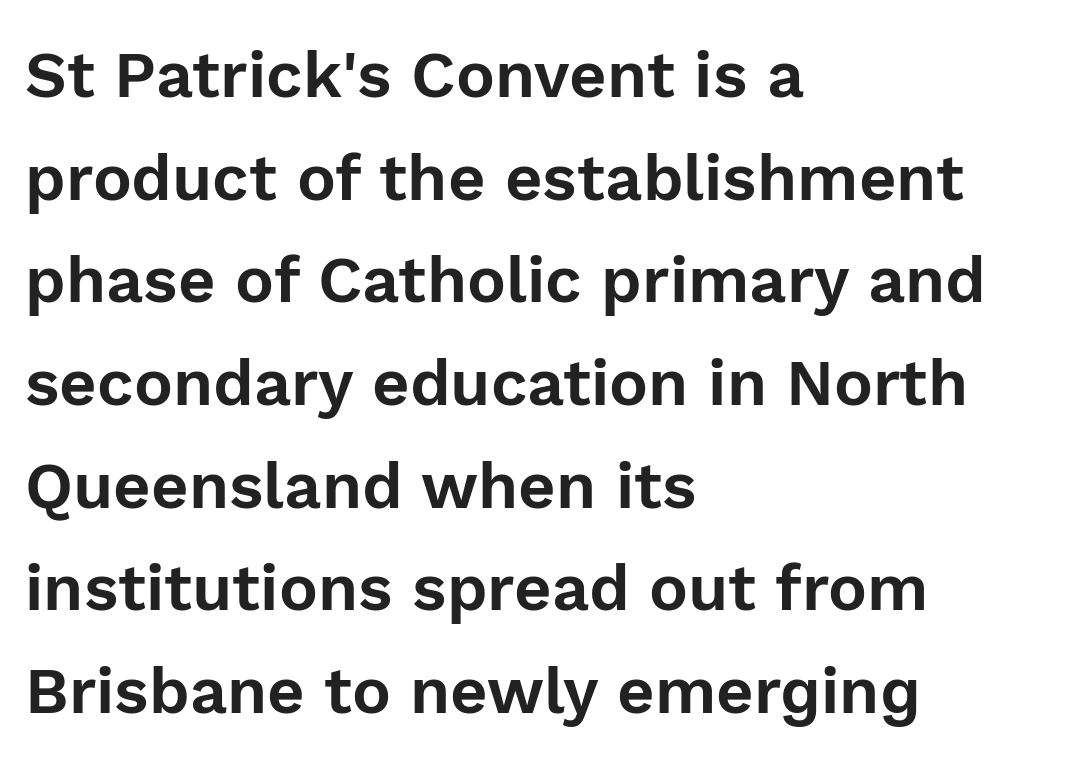
Each new line begins a customary step beneath the previous one. Italic? Not at all — the glyphs are vertical. The zone under the glyphs is completely vacant. Here the designer chose a conventional face with non-uniform glyph widths. Alignment: flush left. Compared with typical body copy, the letter spacing here is the same.
